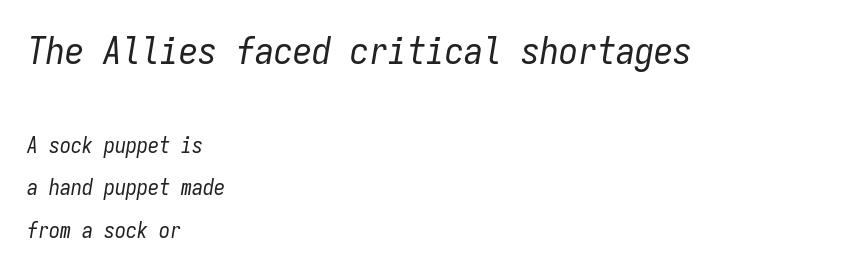
Q: Is the text bold? A: No.
Q: Is the text italic (slanted)? A: Yes, it leans right by about 9 degrees.
Q: Is the text underlined? A: No.
Q: How is the paragraph aligned? A: Left-aligned.
Q: Is the spacing between letters normal or unusually wide? A: Normal.
Q: Is the spacing between lines tight, normal or loose? A: Loose.
Q: Which block of text is set in a larger size, the first (top) or the second (bottom)? A: The first (top) one.
Q: Width (condensed, normal, or wide)? A: Condensed.
Q: Stroke contrast? A: Low.
Q: x-height? A: Medium.
Q: Monospaced? A: Yes.
